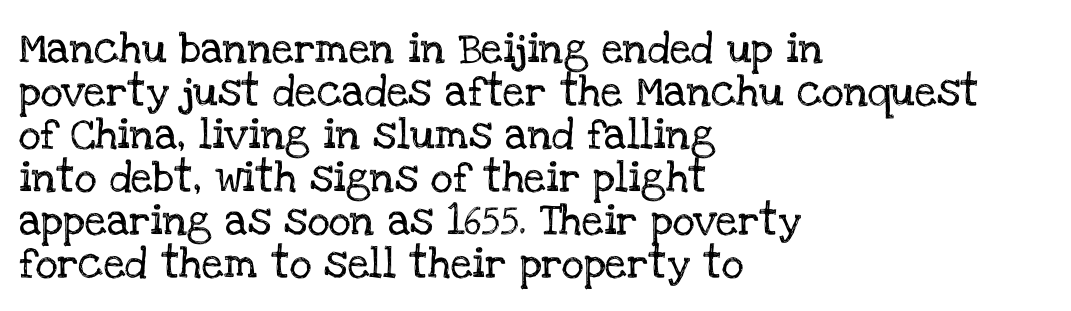
The image shows 31 px serif type, upright; set left-aligned, normal line spacing (1.39x), normal letter spacing, not underlined; low stroke contrast and a large x-height.
